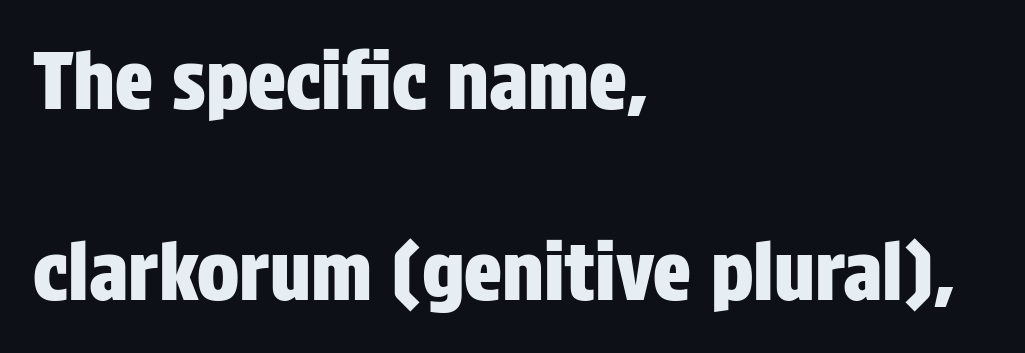
Q: Is the text italic (slanted)? A: No, it is upright.
Q: Is the typeface a serif or a sans-serif typeface? A: Sans-serif.
Q: Is the text underlined? A: No.
Q: How is the paragraph aligned? A: Left-aligned.
Q: Is the spacing between letters normal or unusually wide? A: Normal.
Q: Is the spacing between lines tight, normal or loose? A: Loose.
Q: Width (condensed, normal, or wide)? A: Condensed.
Q: Stroke contrast? A: Low.
Q: x-height? A: Large.
Q: Monospaced? A: No.
